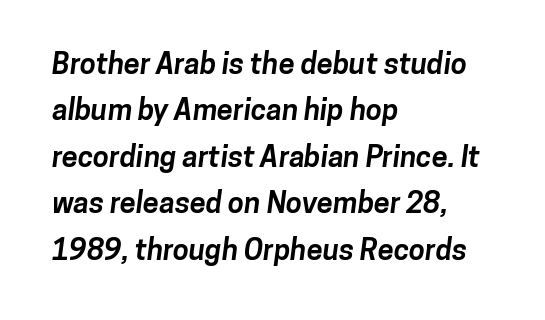
You could call the tracking neutral — neither tight nor loose. The designer left line spacing at the default. Observe the absence of serifs on each vertical stroke in this sample. Heavy-handed strokes throughout: this text is bold. Do the characters align in a grid? No, the font is proportional.
